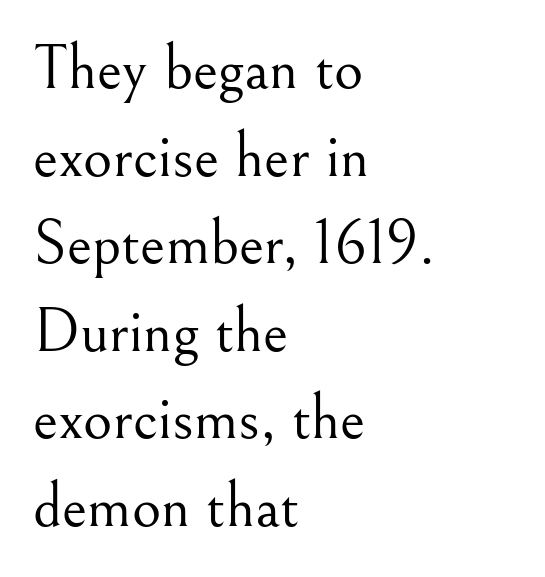
{"serif": "yes", "italic": "no", "bold": "no", "weight": "light", "width": "normal", "stroke_contrast": "medium", "x_height": "small", "monospaced": "no", "underline": "no", "align": "left", "line_spacing": "normal", "line_spacing_ratio": 1.39, "letter_spacing": "normal", "letter_spacing_em": 0.0, "glyph_px": 63}
